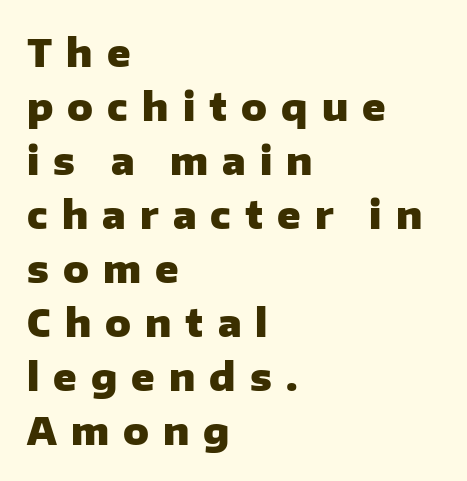
The image shows 38 px heavy sans-serif type, upright; set left-aligned, normal line spacing (1.42x), unusually wide letter spacing (+0.37 em), not underlined; low stroke contrast and a medium x-height.
